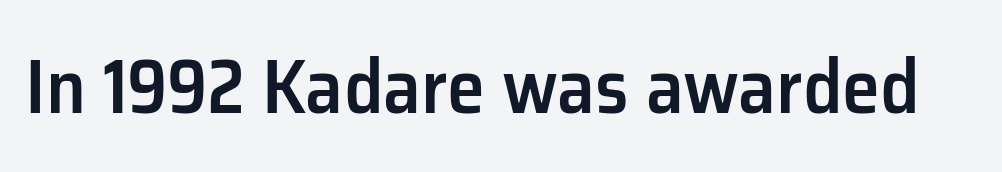
The image shows 77 px semibold sans-serif type, upright; set normal letter spacing, not underlined; low stroke contrast and a medium x-height.
